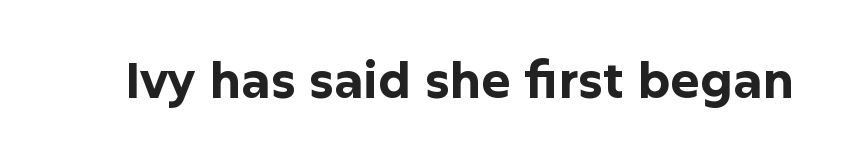
Q: Is the text bold? A: Yes.
Q: Is the text italic (slanted)? A: No, it is upright.
Q: Is the typeface a serif or a sans-serif typeface? A: Sans-serif.
Q: Is the text underlined? A: No.
Q: Is the spacing between letters normal or unusually wide? A: Normal.
Q: Width (condensed, normal, or wide)? A: Normal.
Q: Stroke contrast? A: Low.
Q: x-height? A: Medium.
Q: Monospaced? A: No.
